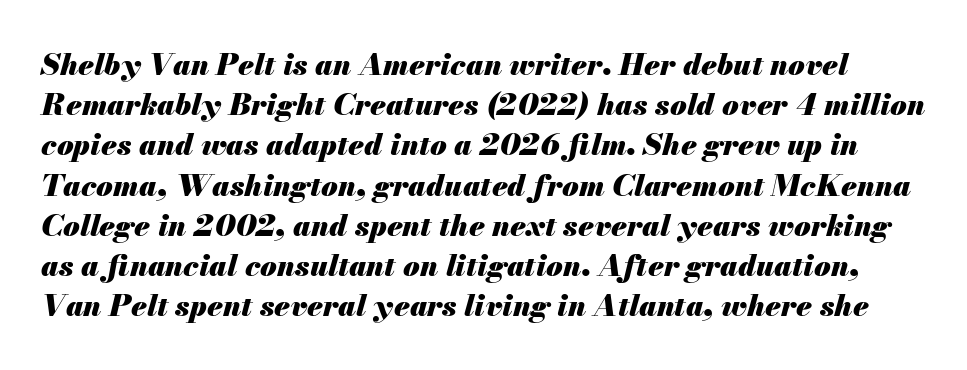
{"italic": "yes", "lean": "right", "slant_degrees": 13, "bold": "yes", "weight": "heavy", "width": "normal", "stroke_contrast": "medium", "x_height": "small", "monospaced": "no", "underline": "no", "line_spacing": "normal", "line_spacing_ratio": 1.34, "letter_spacing": "normal", "letter_spacing_em": 0.0, "glyph_px": 30}
